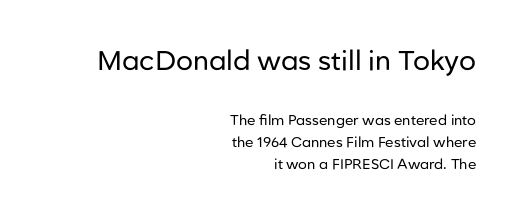
The image shows 27 px text type, upright; set right-aligned, normal line spacing (1.59x), normal letter spacing, not underlined; the first (top) block is 1.93x larger.
